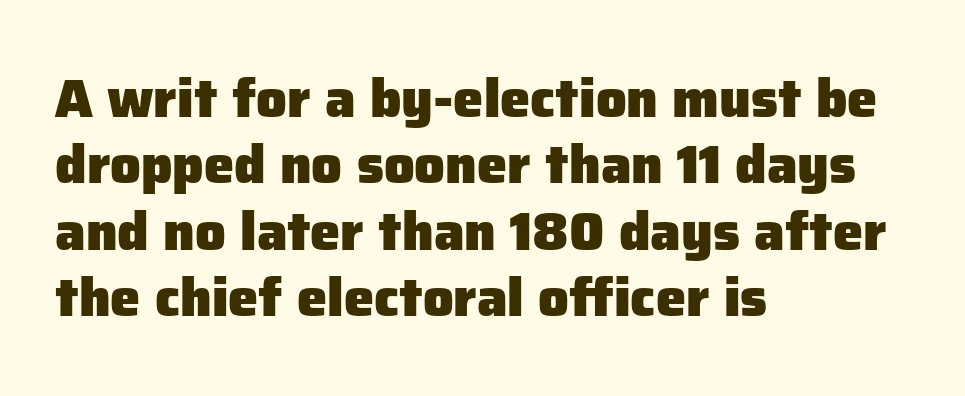
Leftover space on each line is placed entirely after the last word. The rendering keeps characters at their native spacing. The axis of the letterforms is exactly vertical. This sample has the flowing, uneven cadence of proportional lettering.
